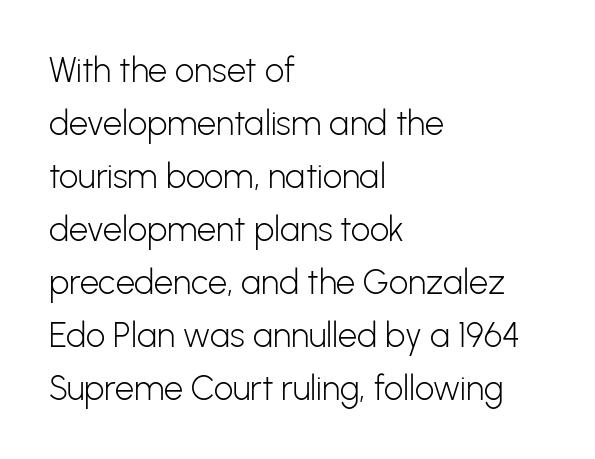
The rendering uses a moderate line-height, typical for paragraphs. Typeset ragged right — the left edge is the straight one. Designer's note — italics off, roman on. A light-to-regular cut is what we see here. The face used here is proportionally spaced, like ordinary book or web type. To sum up the face: it is a sans, with no serifs.
